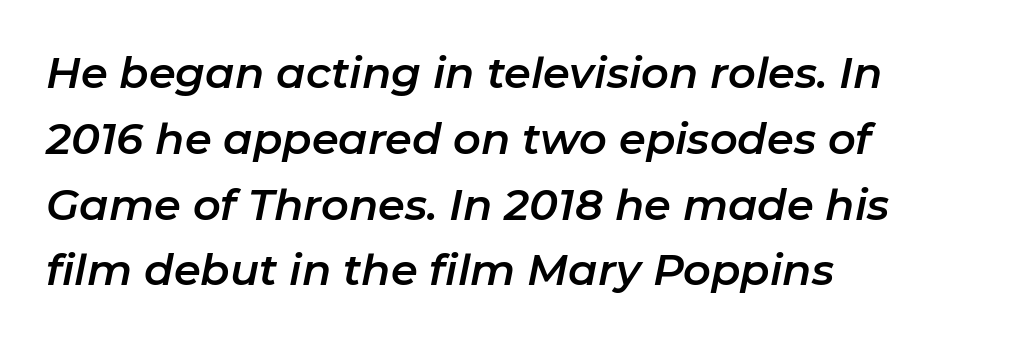
The space beneath each line is pristine and unruled. Italic: yes, the glyphs are oblique. In CSS terms this would be text-align: left. There is no visible air inserted between adjacent glyphs. The letters advance in unequal steps, a hallmark of proportional type.
